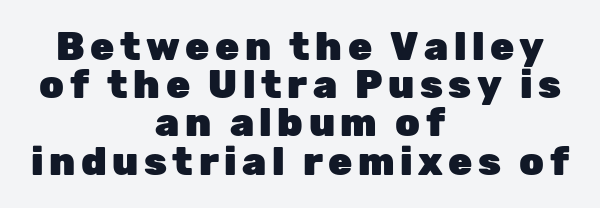
This sample uses a sans-serif face. Is this a fixed-width face? No — the glyphs have proportional, varying widths. Type without underlining. The lines are quadded center. Set as a true bold cut, around the 700 mark.
